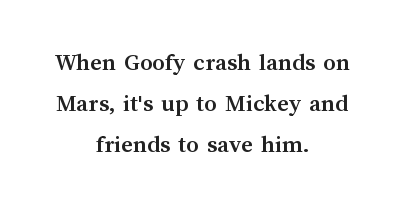
The image shows 25 px bold type, upright; set centered, normal line spacing (1.64x), normal letter spacing, not underlined.
